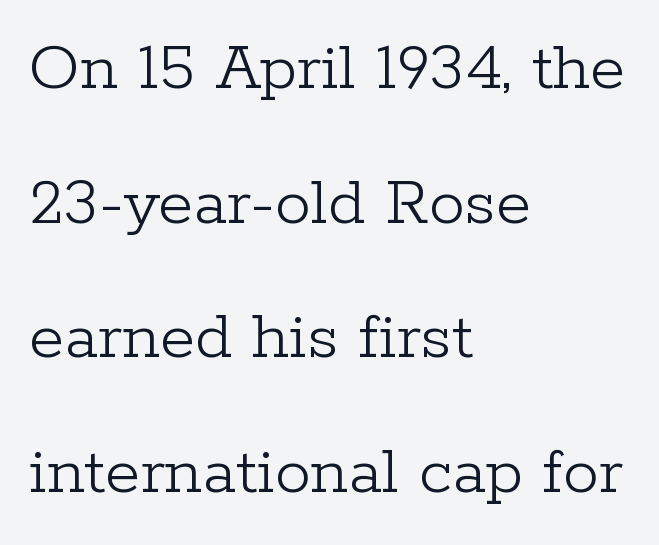
{"serif": "yes", "italic": "no", "bold": "no", "weight": "light", "width": "normal", "stroke_contrast": "low", "x_height": "medium", "monospaced": "no", "underline": "no", "align": "left", "line_spacing_ratio": 1.87, "letter_spacing": "normal", "letter_spacing_em": 0.0, "glyph_px": 72}
